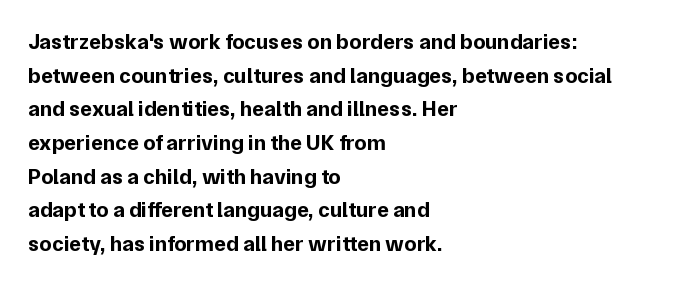
The image shows 22 px bold type, upright; set left-aligned, normal line spacing (1.53x), normal letter spacing, not underlined.
